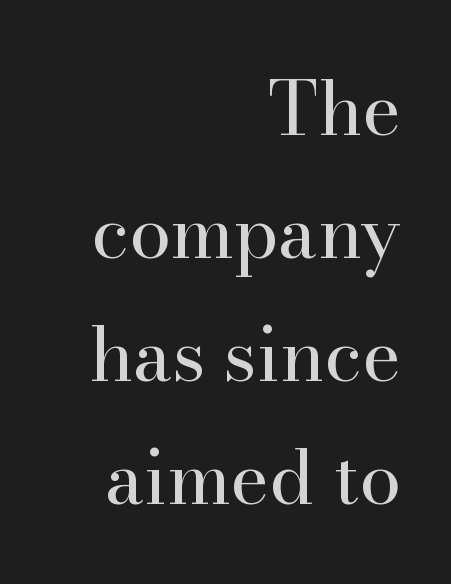
{"serif": "yes", "italic": "no", "bold": "no", "weight": "regular", "width": "normal", "stroke_contrast": "high", "x_height": "small", "monospaced": "no", "underline": "no", "align": "right", "line_spacing": "normal", "line_spacing_ratio": 1.64, "letter_spacing": "normal", "letter_spacing_em": 0.0, "glyph_px": 75}
